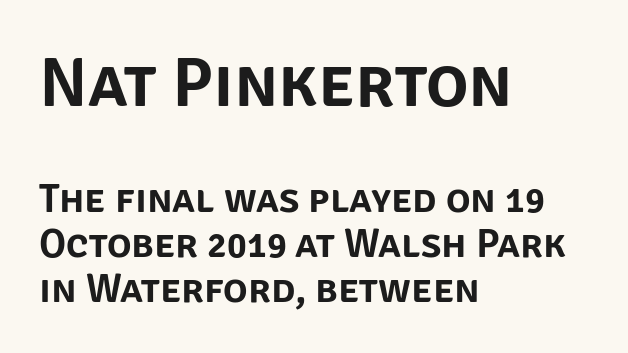
The image shows 71 px sans-serif type, upright; set left-aligned, tight line spacing (1.09x), normal letter spacing, not underlined; the first (top) block is 1.73x larger; low stroke contrast and a large x-height.
